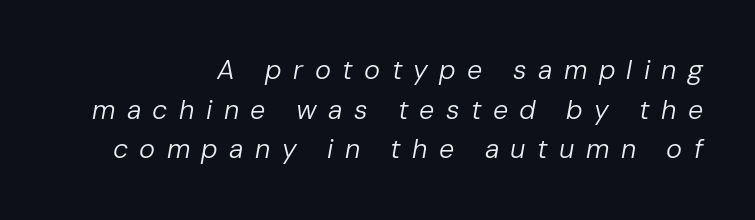
Q: Is the text bold? A: No.
Q: Is the text italic (slanted)? A: Yes, it leans right by about 10 degrees.
Q: Is the text underlined? A: No.
Q: How is the paragraph aligned? A: Right-aligned.
Q: Is the spacing between letters normal or unusually wide? A: Unusually wide.
Q: Is the spacing between lines tight, normal or loose? A: Normal.
